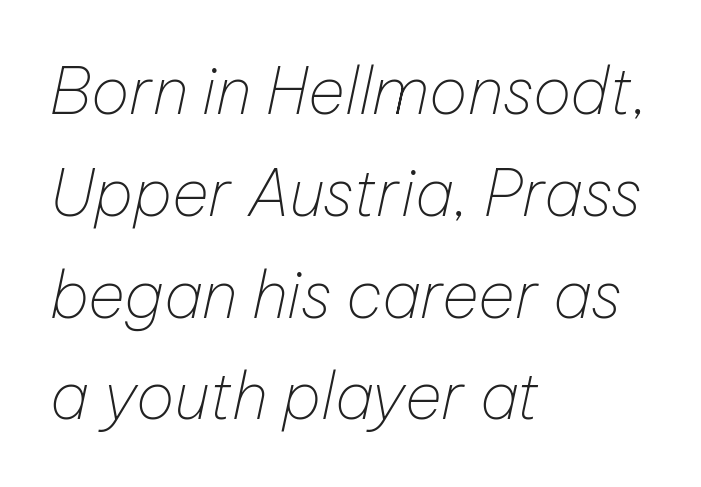
{"italic": "yes", "lean": "right", "slant_degrees": 12, "bold": "no", "weight": "thin", "width": "normal", "stroke_contrast": "low", "x_height": "medium", "monospaced": "no", "underline": "no", "align": "left", "line_spacing": "normal", "line_spacing_ratio": 1.59, "letter_spacing": "normal", "letter_spacing_em": 0.0, "glyph_px": 64}
